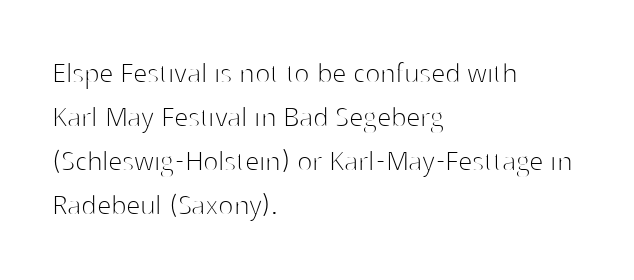
A normal amount of white space separates one row of letters from the next. Beneath every word, the page is bare. Visually the block forms a straight wall on the left and a jagged coastline on the right. Ink coverage per letter is moderate at most.
